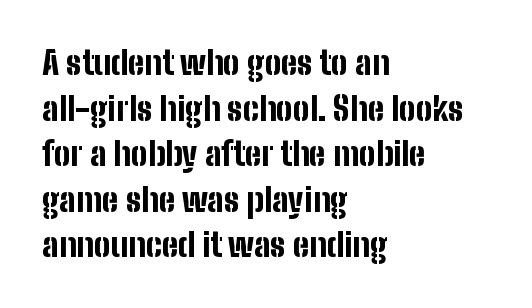
Q: Is the text bold? A: Yes.
Q: Is the text italic (slanted)? A: No, it is upright.
Q: Is the typeface a serif or a sans-serif typeface? A: Sans-serif.
Q: Is the text underlined? A: No.
Q: How is the paragraph aligned? A: Left-aligned.
Q: Is the spacing between letters normal or unusually wide? A: Normal.
Q: Is the spacing between lines tight, normal or loose? A: Normal.
Q: Width (condensed, normal, or wide)? A: Condensed.
Q: Stroke contrast? A: Low.
Q: x-height? A: Medium.
Q: Monospaced? A: No.
